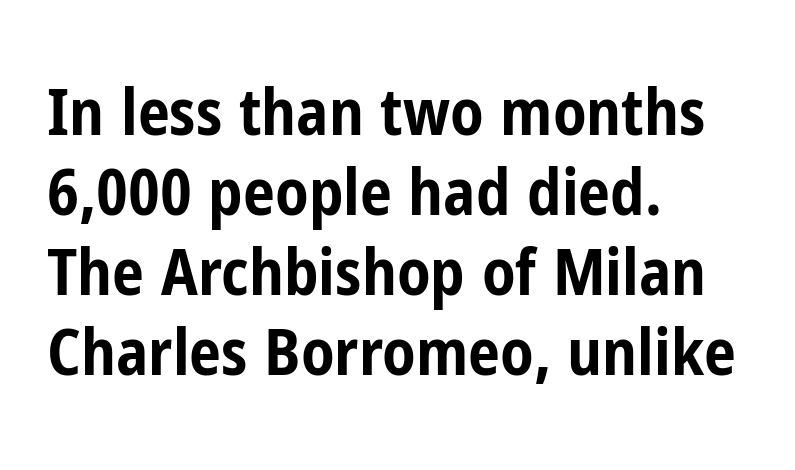
The letters are bold, with thick, heavy strokes. A bare baseline throughout the passage. Successive baselines arrive at the customary interval. The letters carry no serifs — their stems end cleanly without finishing strokes. You could not count columns in this text — the font is proportionally spaced. Teacher's note: observe the even left margin — that is flush-left alignment.
